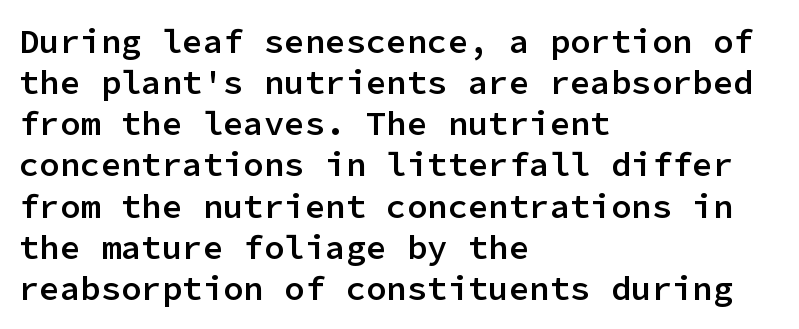
One-word summary of the alignment: left. The specimen omits any rule beneath the text block's lines. The typography opts for an upright posture over an oblique one. Spacing between characters is what you'd get straight out of the box. The type family on display is of the sans-serif kind. The letters march in equal steps, a hallmark of fixed-pitch type.
